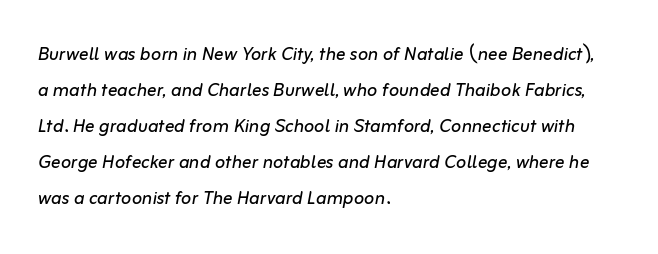
Q: Is the text bold? A: No.
Q: Is the text italic (slanted)? A: Yes, it leans right by about 10 degrees.
Q: Is the text underlined? A: No.
Q: How is the paragraph aligned? A: Left-aligned.
Q: Is the spacing between letters normal or unusually wide? A: Normal.
Q: Is the spacing between lines tight, normal or loose? A: Normal.
